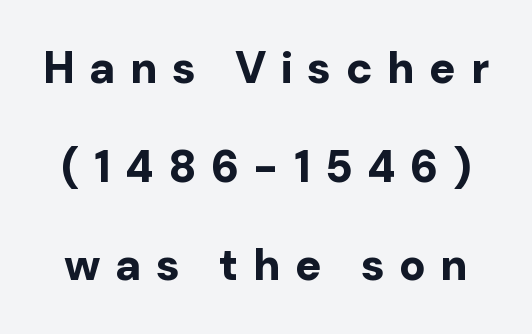
{"serif": "no", "italic": "no", "bold": "yes", "weight": "bold", "width": "normal", "stroke_contrast": "low", "x_height": "medium", "monospaced": "no", "underline": "no", "line_spacing": "loose", "line_spacing_ratio": 2.24, "letter_spacing": "wide", "letter_spacing_em": 0.33, "glyph_px": 44}
